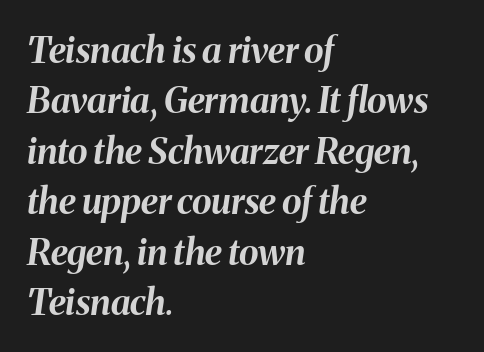
{"italic": "yes", "lean": "right", "slant_degrees": 8, "bold": "yes", "weight": "bold", "width": "normal", "stroke_contrast": "medium", "x_height": "medium", "monospaced": "no", "underline": "no", "align": "left", "line_spacing": "normal", "line_spacing_ratio": 1.4, "letter_spacing": "normal", "letter_spacing_em": 0.0, "glyph_px": 36}
